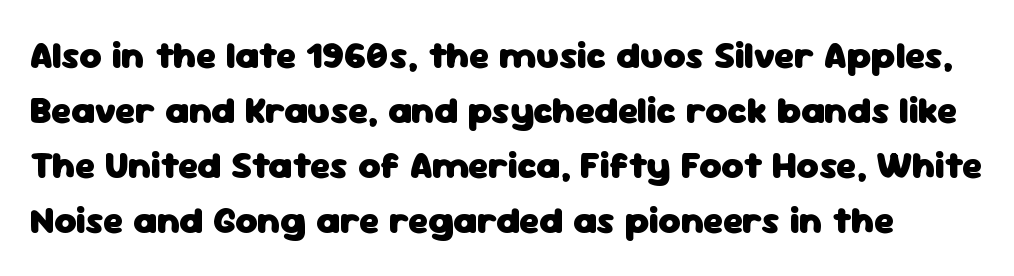
Q: Is the text bold? A: Yes.
Q: Is the text italic (slanted)? A: No, it is upright.
Q: Is the typeface a serif or a sans-serif typeface? A: Sans-serif.
Q: Is the text underlined? A: No.
Q: Is the spacing between letters normal or unusually wide? A: Normal.
Q: Is the spacing between lines tight, normal or loose? A: Normal.
Q: Width (condensed, normal, or wide)? A: Normal.
Q: Stroke contrast? A: Low.
Q: x-height? A: Medium.
Q: Monospaced? A: No.
